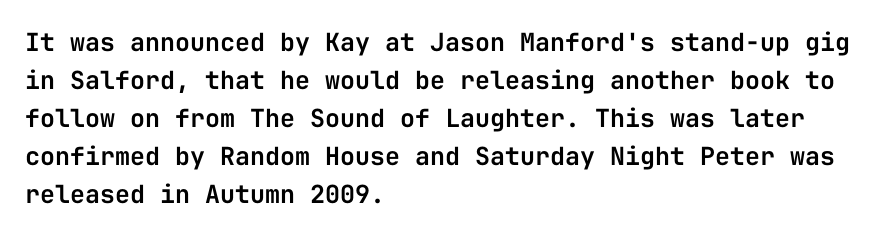
Q: Is the text italic (slanted)? A: No, it is upright.
Q: Is the text underlined? A: No.
Q: How is the paragraph aligned? A: Left-aligned.
Q: Is the spacing between letters normal or unusually wide? A: Normal.
Q: Is the spacing between lines tight, normal or loose? A: Normal.
